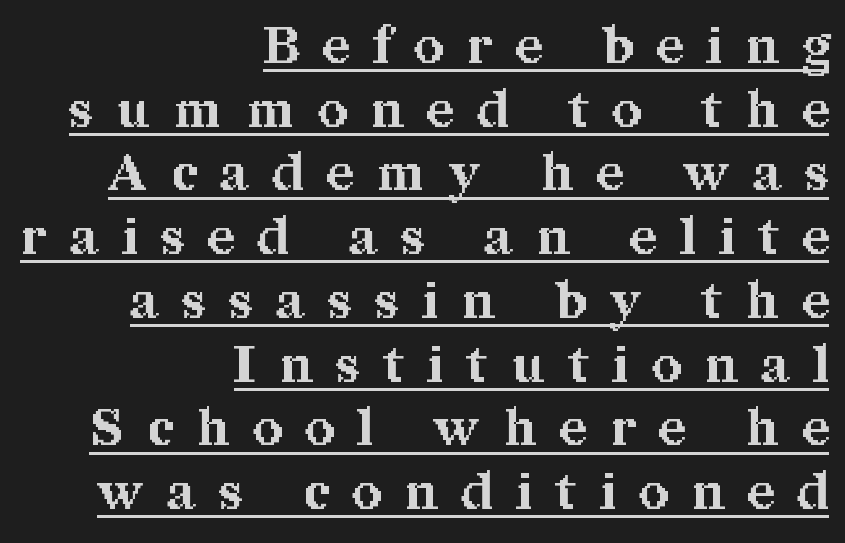
Q: Is the text bold? A: Yes.
Q: Is the text italic (slanted)? A: No, it is upright.
Q: Is the typeface a serif or a sans-serif typeface? A: Serif.
Q: Is the text underlined? A: Yes.
Q: How is the paragraph aligned? A: Right-aligned.
Q: Is the spacing between letters normal or unusually wide? A: Unusually wide.
Q: Is the spacing between lines tight, normal or loose? A: Normal.
Q: Width (condensed, normal, or wide)? A: Normal.
Q: Stroke contrast? A: Medium.
Q: x-height? A: Medium.
Q: Monospaced? A: No.
